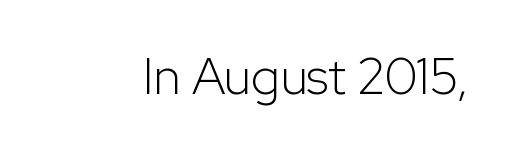
Q: Is the text bold? A: No.
Q: Is the text italic (slanted)? A: No, it is upright.
Q: Is the typeface a serif or a sans-serif typeface? A: Sans-serif.
Q: Is the text underlined? A: No.
Q: Is the spacing between letters normal or unusually wide? A: Normal.
Q: Width (condensed, normal, or wide)? A: Normal.
Q: Stroke contrast? A: Low.
Q: x-height? A: Medium.
Q: Monospaced? A: No.
